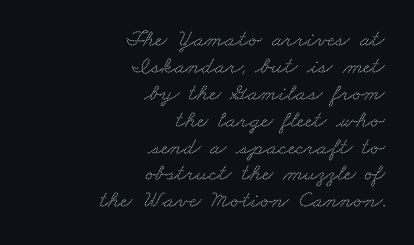
Q: Is the text underlined? A: No.
Q: How is the paragraph aligned? A: Right-aligned.
Q: Is the spacing between letters normal or unusually wide? A: Normal.
Q: Is the spacing between lines tight, normal or loose? A: Tight.
